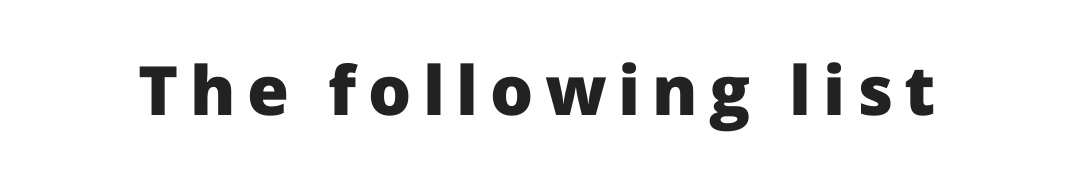
{"serif": "no", "italic": "no", "bold": "yes", "weight": "heavy", "width": "normal", "stroke_contrast": "low", "x_height": "medium", "monospaced": "no", "underline": "no", "glyph_px": 68}
